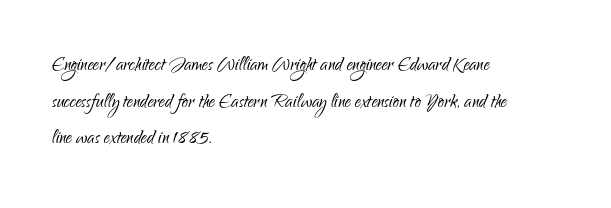
Standard letterfit; no display-style spreading of the glyphs. No chunkiness to these letters — they're not bold. Does the copy run flush right? No — it runs flush left.
